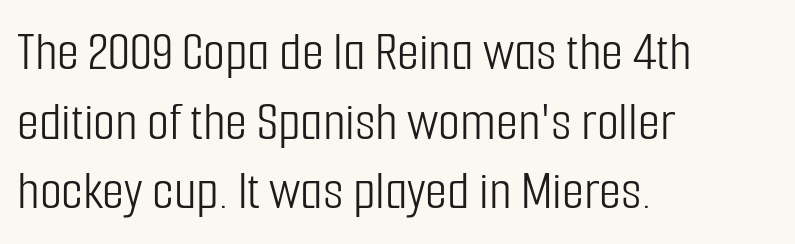
Q: Is the text bold? A: No.
Q: Is the text italic (slanted)? A: No, it is upright.
Q: Is the typeface a serif or a sans-serif typeface? A: Sans-serif.
Q: Is the text underlined? A: No.
Q: How is the paragraph aligned? A: Left-aligned.
Q: Is the spacing between letters normal or unusually wide? A: Normal.
Q: Width (condensed, normal, or wide)? A: Condensed.
Q: Stroke contrast? A: Low.
Q: x-height? A: Medium.
Q: Monospaced? A: No.
